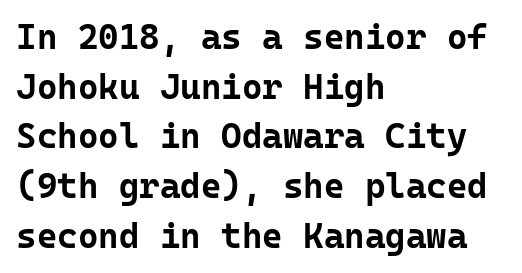
Q: Is the text bold? A: Yes.
Q: Is the text italic (slanted)? A: No, it is upright.
Q: Is the typeface a serif or a sans-serif typeface? A: Sans-serif.
Q: Is the text underlined? A: No.
Q: How is the paragraph aligned? A: Left-aligned.
Q: Is the spacing between letters normal or unusually wide? A: Normal.
Q: Is the spacing between lines tight, normal or loose? A: Normal.
Q: Width (condensed, normal, or wide)? A: Normal.
Q: Stroke contrast? A: Low.
Q: x-height? A: Medium.
Q: Monospaced? A: Yes.
